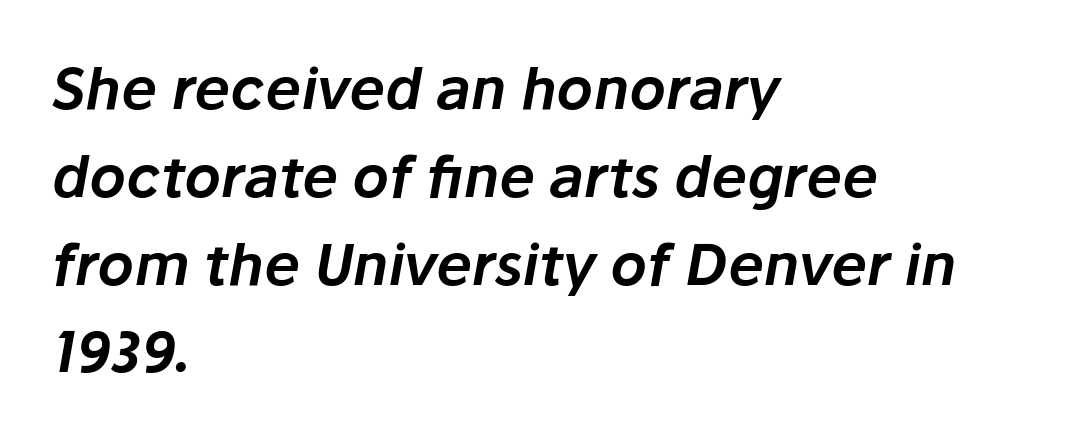
{"italic": "yes", "lean": "right", "slant_degrees": 10, "width": "normal", "stroke_contrast": "low", "x_height": "medium", "monospaced": "no", "underline": "no", "align": "left", "line_spacing": "normal", "line_spacing_ratio": 1.54, "letter_spacing": "normal", "letter_spacing_em": 0.0, "glyph_px": 57}
